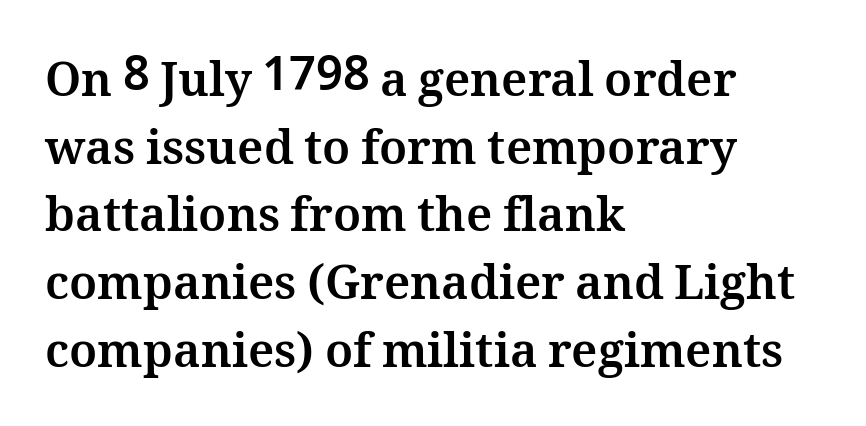
Q: Is the text bold? A: Yes.
Q: Is the text italic (slanted)? A: No, it is upright.
Q: Is the text underlined? A: No.
Q: How is the paragraph aligned? A: Left-aligned.
Q: Is the spacing between letters normal or unusually wide? A: Normal.
Q: Is the spacing between lines tight, normal or loose? A: Normal.
Q: Width (condensed, normal, or wide)? A: Normal.
Q: Stroke contrast? A: Medium.
Q: x-height? A: Medium.
Q: Monospaced? A: No.
